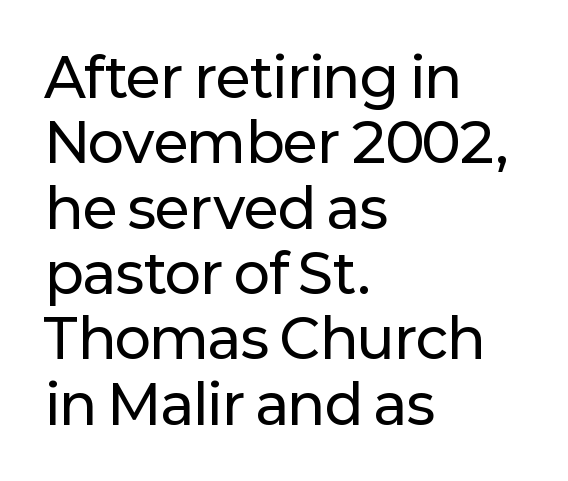
The image shows 54 px sans-serif type, upright; set left-aligned, line spacing 1.21x, normal letter spacing, not underlined; low stroke contrast and a medium x-height.
